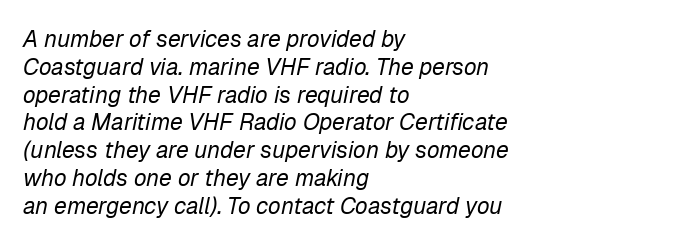
Q: Is the text bold? A: No.
Q: Is the text italic (slanted)? A: Yes, it leans right by about 12 degrees.
Q: Is the text underlined? A: No.
Q: How is the paragraph aligned? A: Left-aligned.
Q: Is the spacing between letters normal or unusually wide? A: Normal.
